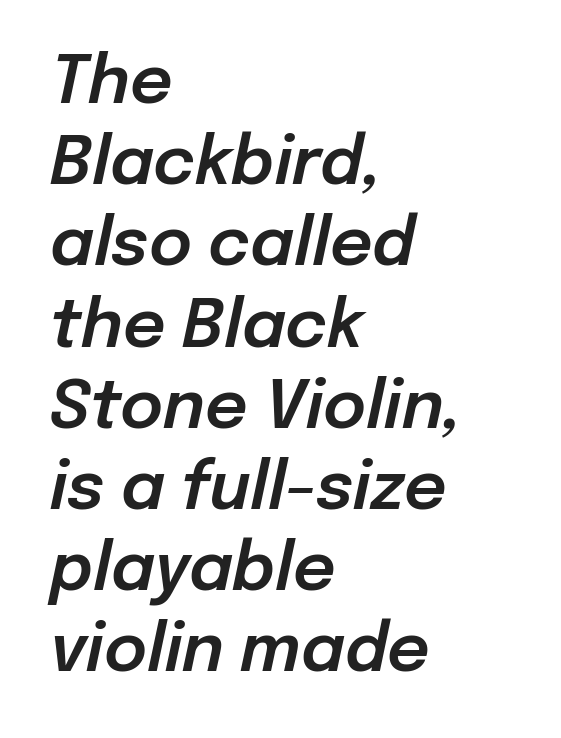
Does extra space separate the letters? No, they use regular spacing. Observe the lean: these are italic letterforms. Leftover space on each line is placed entirely after the last word. Clear beneath every line of the passage. A typesetter would call this proportional, since set widths differ per character.
